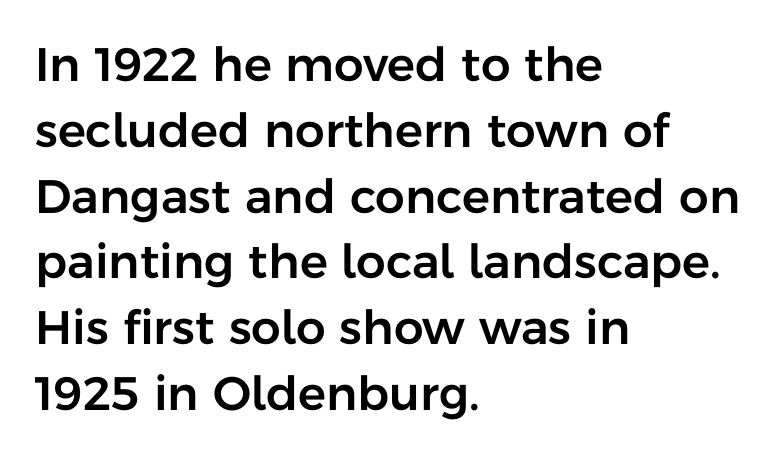
Words float on clear page, feet unadorned. Each line starts at the same left margin while the right side varies. Tracking here is standard; glyphs follow each other at the usual distance. A roman cut, with each character standing at attention. How would I describe the line gaps? Plain and ordinary. Think of a printed novel: that variable character pitch is what you see here.
